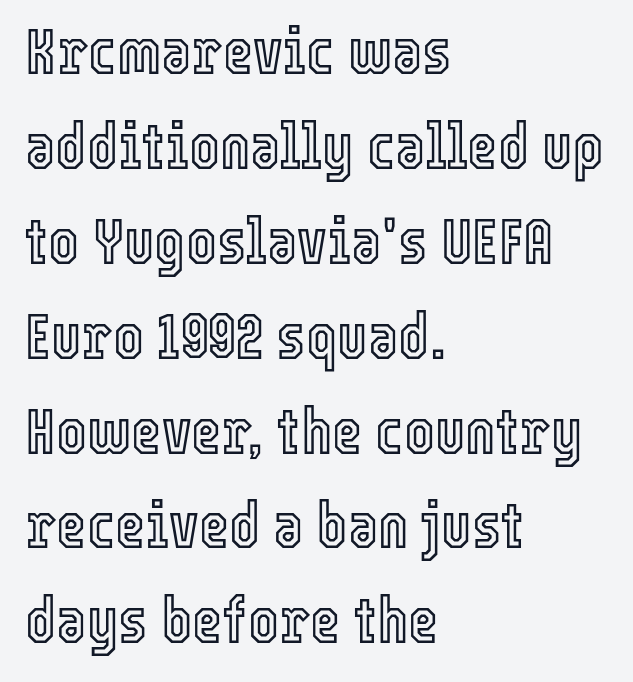
Is this a fixed-width face? No — the glyphs have proportional, varying widths. How are the letters spaced? Ordinarily, with no added tracking. The lettering stays uniformly vertical, giving the passage a roman look. The text block is weighted toward the left margin, trailing off unevenly rightward. The baseline area is clear.
